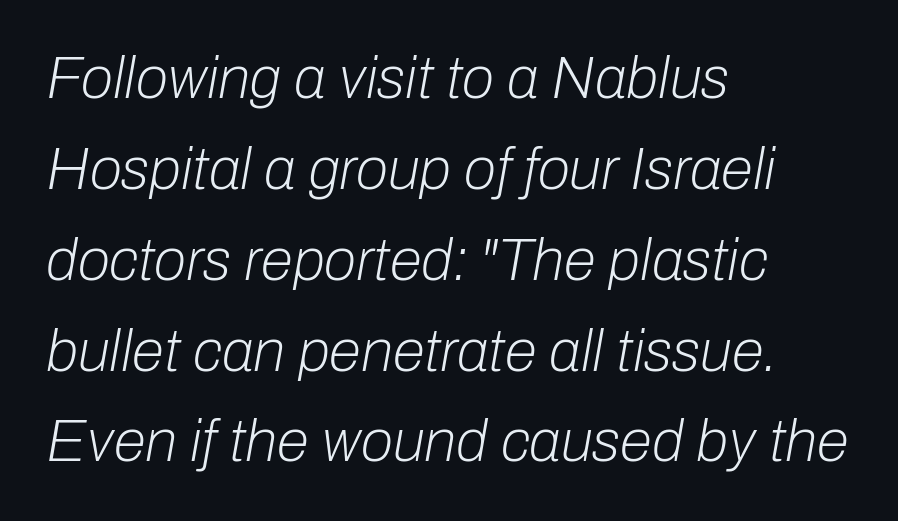
The image shows 59 px light type, italic (leaning right); set left-aligned, normal line spacing (1.54x), normal letter spacing, not underlined; low stroke contrast and a medium x-height.
